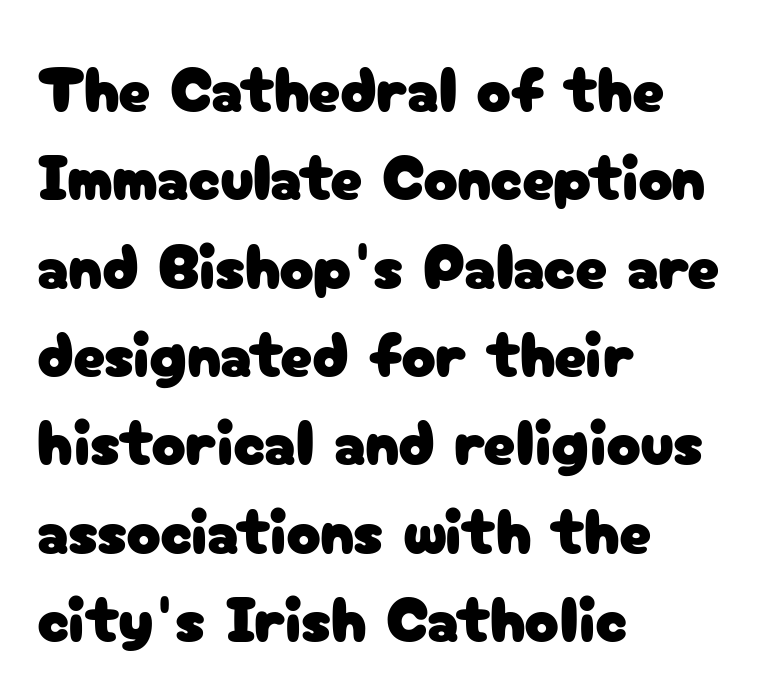
The image shows 64 px sans-serif type, upright; set left-aligned, normal line spacing (1.38x), normal letter spacing, not underlined; low stroke contrast and a medium x-height.
